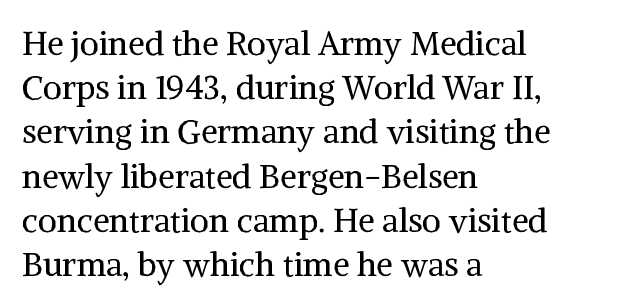
The font's upright variant was chosen for this text. These lines sit exactly where default settings would place them. Check the space under the baseline: it is left empty. The type family on display is of the serif kind. Typeset ragged right — the left edge is the straight one. Honestly, the letter spacing is just normal — you wouldn't notice it.
